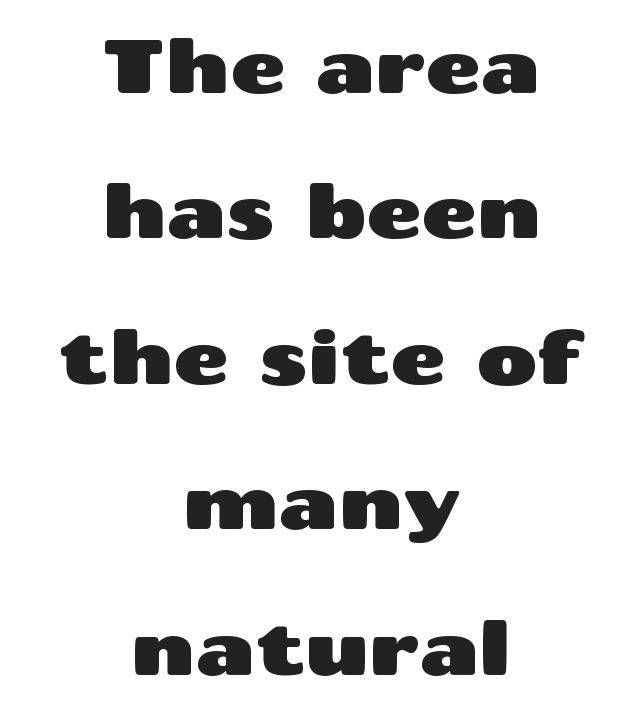
Q: Is the text italic (slanted)? A: No, it is upright.
Q: Is the typeface a serif or a sans-serif typeface? A: Sans-serif.
Q: Is the text underlined? A: No.
Q: How is the paragraph aligned? A: Centered.
Q: Is the spacing between letters normal or unusually wide? A: Normal.
Q: Is the spacing between lines tight, normal or loose? A: Loose.
Q: Width (condensed, normal, or wide)? A: Wide.
Q: Stroke contrast? A: Medium.
Q: x-height? A: Medium.
Q: Monospaced? A: No.
